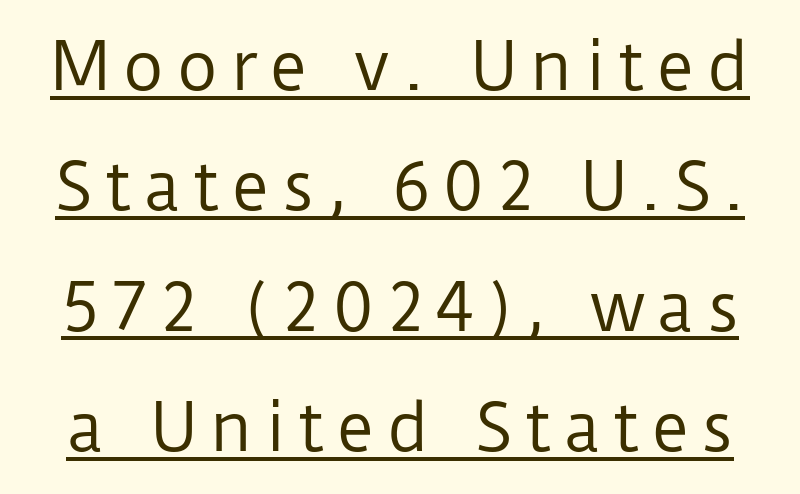
Letterform terminals end flat and unadorned throughout the passage. In designer terms, the underline attribute is active on this setting. The letters stand upright; this is a roman face. No extra ink here — the face is not bold. The letters advance in unequal steps, a hallmark of proportional type.
